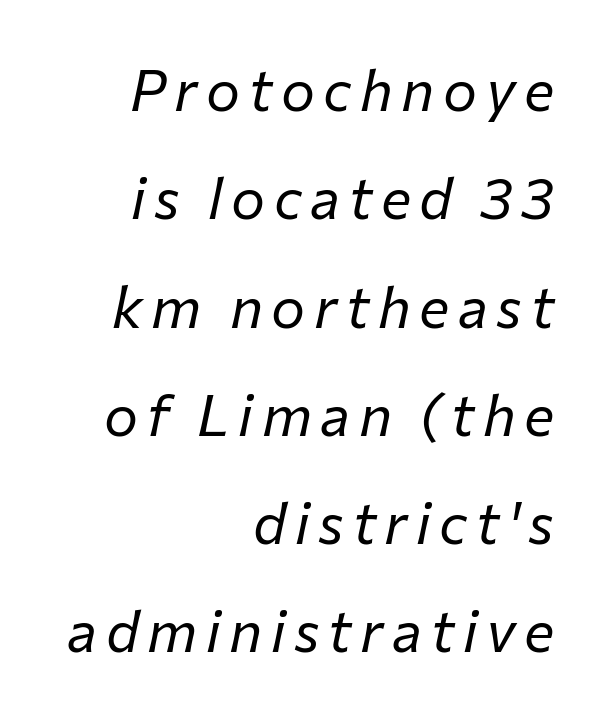
Bare-footed words on every line. Do the characters align in a grid? No, the font is proportional. Bold? No — there's no thickening of the strokes. Every row of glyphs terminates at an identical x-position on the right. The designer dialed line spacing up above the default. If you drew a line through each stem, it would be angled.
